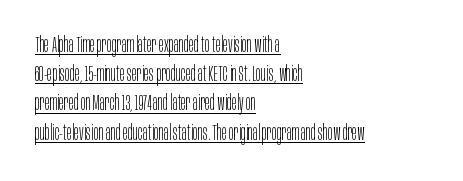
Style check: upright. If you drew a ruler down the left edge, every line would touch it. Each new line begins a customary step beneath the previous one. No chunkiness to these letters — they're not bold. The rendering keeps characters at their native spacing. The lettering is marked with a stroke running underneath it.
